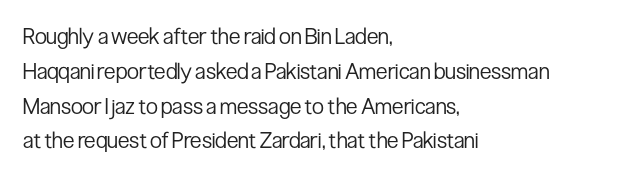
All the whitespace from short lines collects on the right. No extra tracking has been applied to these lines. Characters remain perfectly vertical along every line. The space beneath each line is pristine and unruled. Vertical stems look standard width or narrower in stroke.
